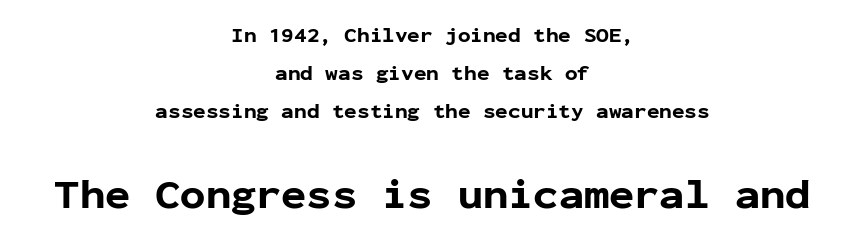
The image shows 42 px bold sans-serif type, upright, monospaced; set centered, line spacing 1.82x, normal letter spacing, not underlined; the second (bottom) block is 2.0x larger; low stroke contrast and a medium x-height.
